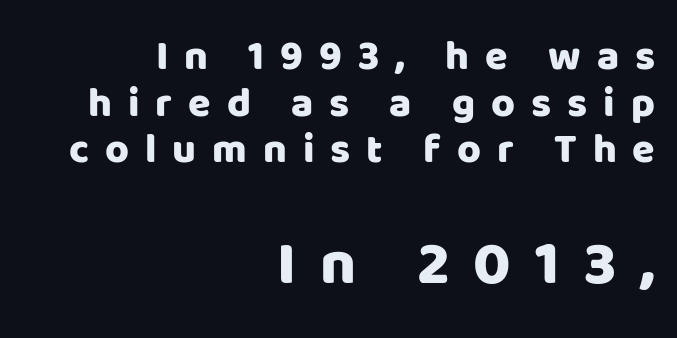
Q: Is the text italic (slanted)? A: No, it is upright.
Q: Is the typeface a serif or a sans-serif typeface? A: Sans-serif.
Q: Is the text underlined? A: No.
Q: How is the paragraph aligned? A: Right-aligned.
Q: Is the spacing between letters normal or unusually wide? A: Unusually wide.
Q: Is the spacing between lines tight, normal or loose? A: Tight.
Q: Which block of text is set in a larger size, the first (top) or the second (bottom)? A: The second (bottom) one.
Q: Width (condensed, normal, or wide)? A: Normal.
Q: Stroke contrast? A: Low.
Q: x-height? A: Large.
Q: Monospaced? A: No.
